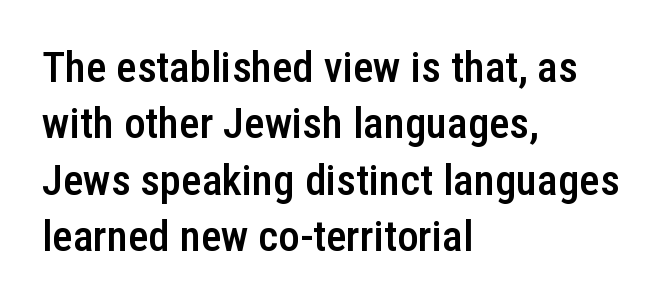
The image shows 43 px semibold, condensed sans-serif type, upright; set left-aligned, normal line spacing (1.31x), normal letter spacing, not underlined; low stroke contrast and a medium x-height.
